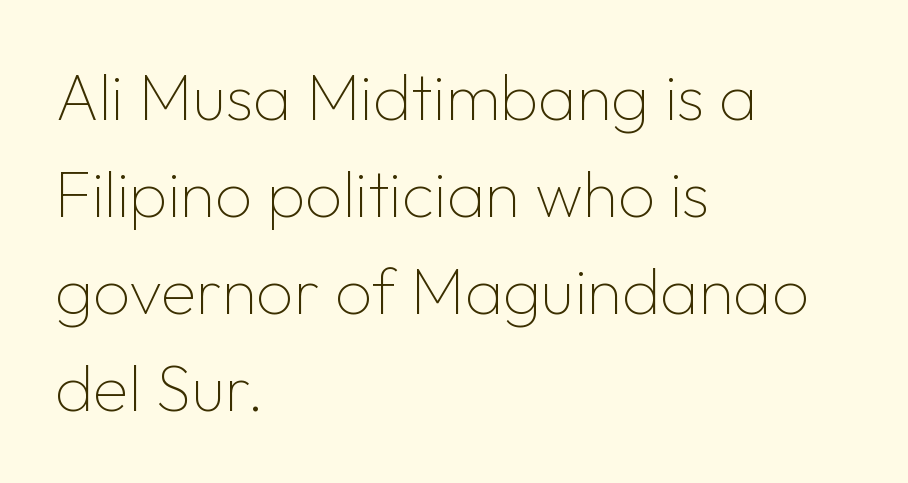
{"serif": "no", "italic": "no", "bold": "no", "weight": "thin", "width": "normal", "stroke_contrast": "low", "x_height": "medium", "monospaced": "no", "underline": "no", "align": "left", "line_spacing": "normal", "line_spacing_ratio": 1.49, "letter_spacing": "normal", "letter_spacing_em": 0.0, "glyph_px": 65}
